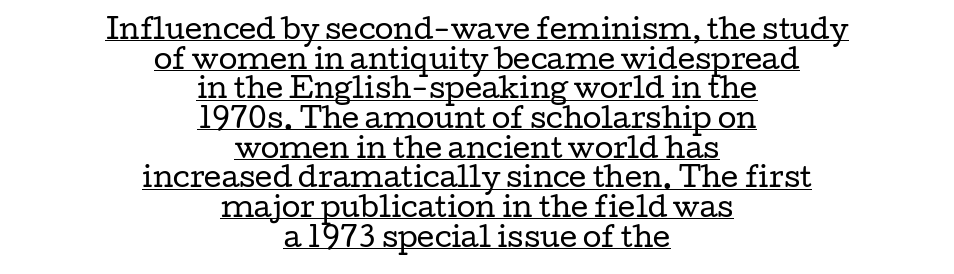
Q: Is the text bold? A: No.
Q: Is the text italic (slanted)? A: No, it is upright.
Q: Is the text underlined? A: Yes.
Q: How is the paragraph aligned? A: Centered.
Q: Is the spacing between letters normal or unusually wide? A: Normal.
Q: Is the spacing between lines tight, normal or loose? A: Tight.
